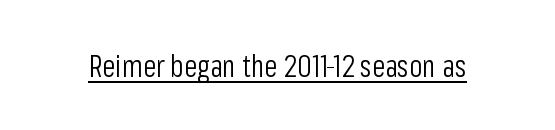
The image shows 30 px light, condensed sans-serif type, upright; set normal letter spacing, underlined; low stroke contrast and a medium x-height.
